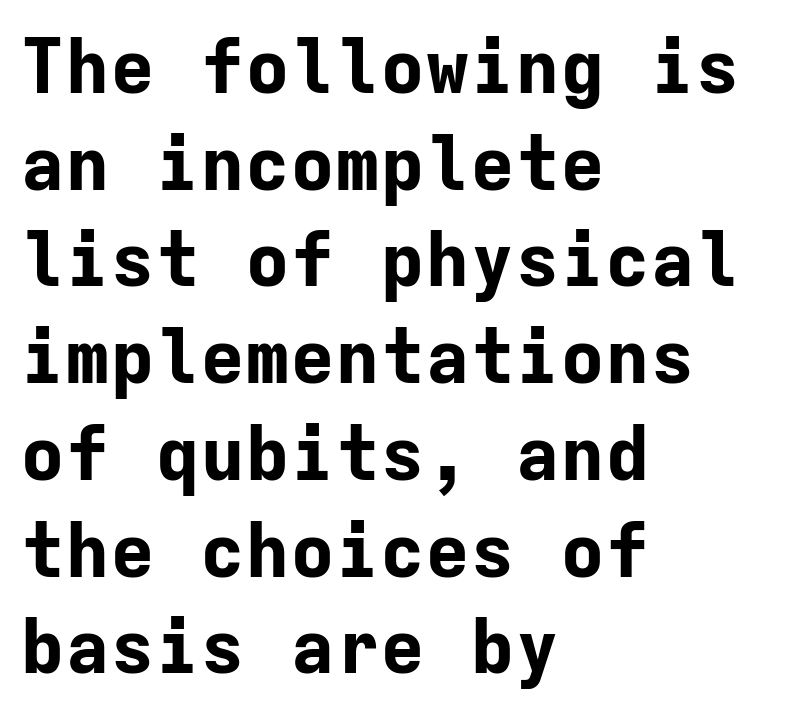
The image shows 75 px bold sans-serif type, upright, monospaced; set left-aligned, normal line spacing (1.29x), normal letter spacing, not underlined; low stroke contrast and a medium x-height.
